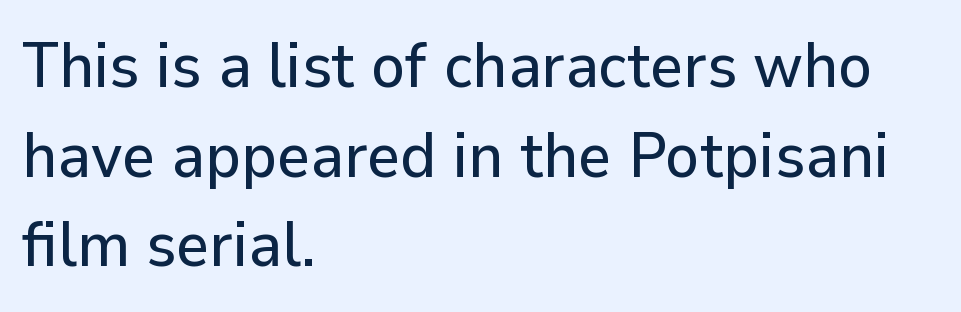
The image shows 64 px sans-serif type, upright; set left-aligned, normal line spacing (1.4x), normal letter spacing, not underlined; low stroke contrast and a medium x-height.
